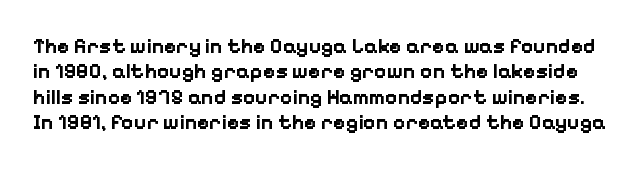
The image shows 21 px bold type, upright; set line spacing 1.21x, normal letter spacing, not underlined.
